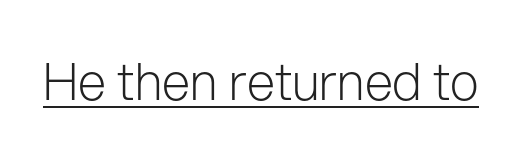
Q: Is the text bold? A: No.
Q: Is the text italic (slanted)? A: No, it is upright.
Q: Is the typeface a serif or a sans-serif typeface? A: Sans-serif.
Q: Is the text underlined? A: Yes.
Q: Is the spacing between letters normal or unusually wide? A: Normal.
Q: Width (condensed, normal, or wide)? A: Normal.
Q: Stroke contrast? A: Low.
Q: x-height? A: Medium.
Q: Monospaced? A: No.
